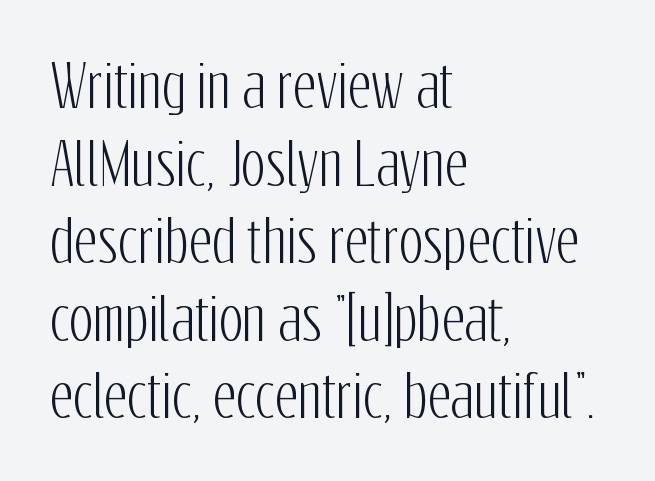
Here the designer chose a conventional face with non-uniform glyph widths. Check under the words: just untouched page. A typesetter would label this face a sans. Inter-character spacing is left at the font's built-in metrics. The type sits square on the baseline with zero lean.
